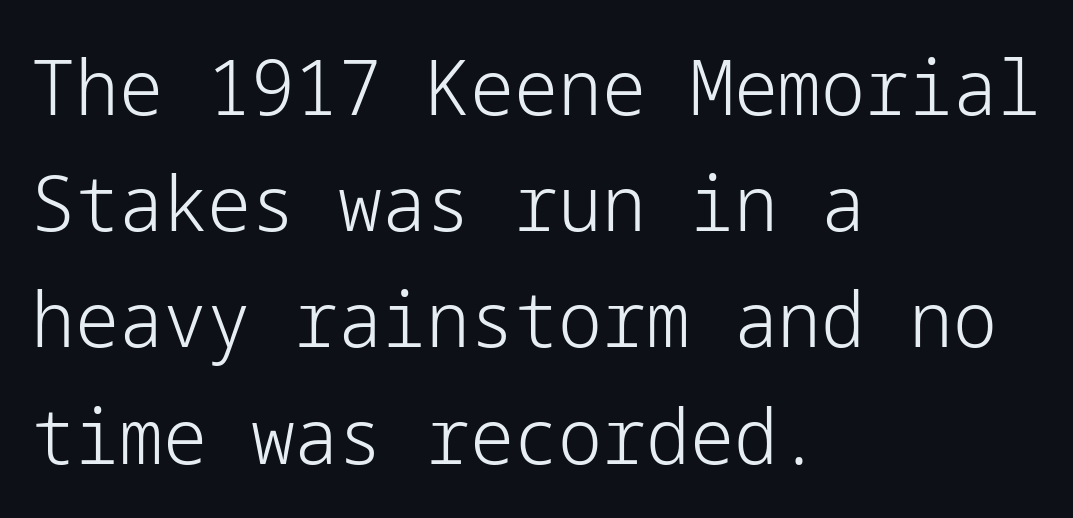
Stroke mass is kept to a normal reading level or below. A typesetter would label this face a sans. Quick note: interline space is typical. Alignment: flush left. Italic? Not at all — the glyphs are vertical. Look at the tracking — it's just the regular setting, nothing added.
